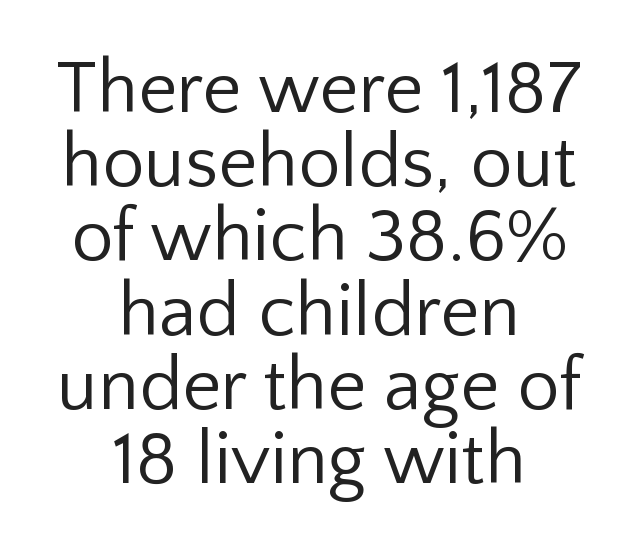
The image shows 75 px regular-weight sans-serif type, upright; set centered, tight line spacing (0.99x), normal letter spacing, not underlined; low stroke contrast and a medium x-height.
